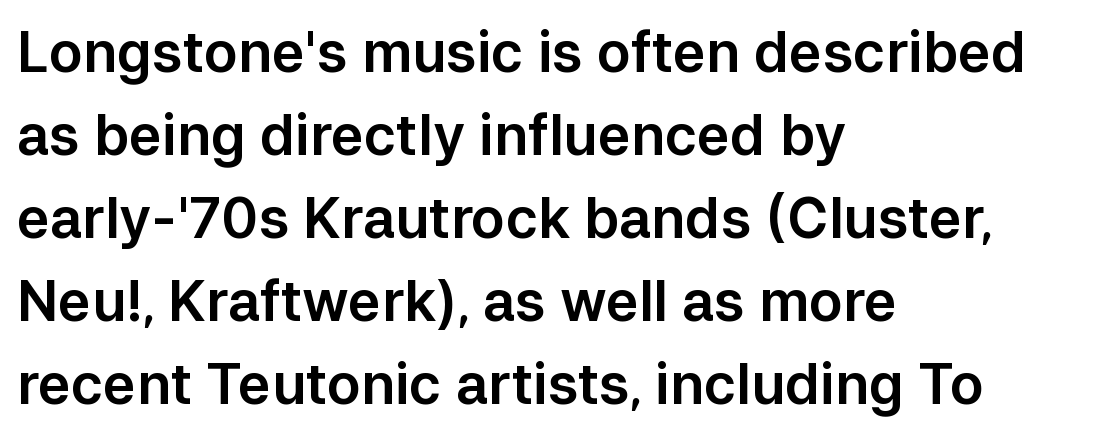
The baseline area is clear. Standard letterfit; no display-style spreading of the glyphs. In terms of letterform style, serifs are entirely absent. The line-height multiplier appears to be the usual default. Italic: no, the glyphs are upright roman.
